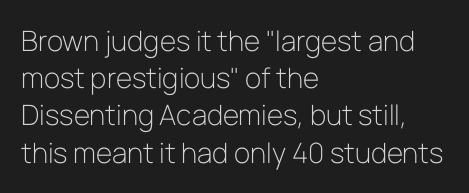
The typeface has the unassuming heft of standard copy or less. The paragraph shown leans on its left margin. The rendering shows plain stroke endings on the letterforms — a sans-serif design. This rendering leaves character spacing at its baseline value. Bare-footed words on every line. Tall strokes in this sample are plumb rather than angled.
